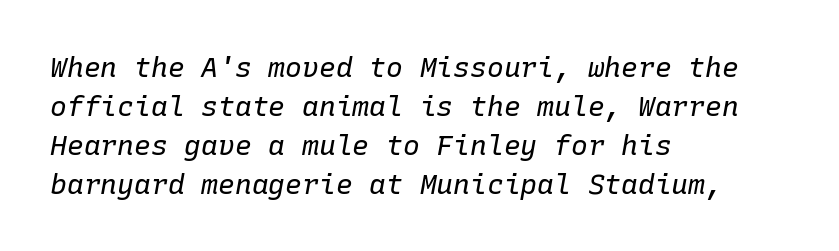
The image shows 28 px regular-weight type, italic (leaning right), monospaced; set left-aligned, normal line spacing (1.39x), normal letter spacing, not underlined; low stroke contrast and a medium x-height.
